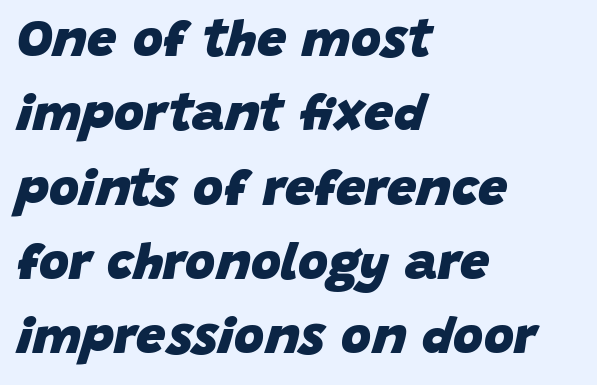
Look at the stroke-to-counter ratio: heavy, a bold. Think of a printed novel: that variable character pitch is what you see here. Is the block centered? No — it sits flush against the left margin. Is the letter spacing exaggerated? No — it looks like the ordinary default.
